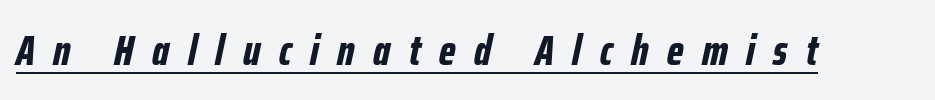
Q: Is the text bold? A: Yes.
Q: Is the text italic (slanted)? A: Yes, it leans right by about 12 degrees.
Q: Is the text underlined? A: Yes.
Q: Is the spacing between letters normal or unusually wide? A: Unusually wide.
Q: Width (condensed, normal, or wide)? A: Condensed.
Q: Stroke contrast? A: Low.
Q: x-height? A: Medium.
Q: Monospaced? A: No.
